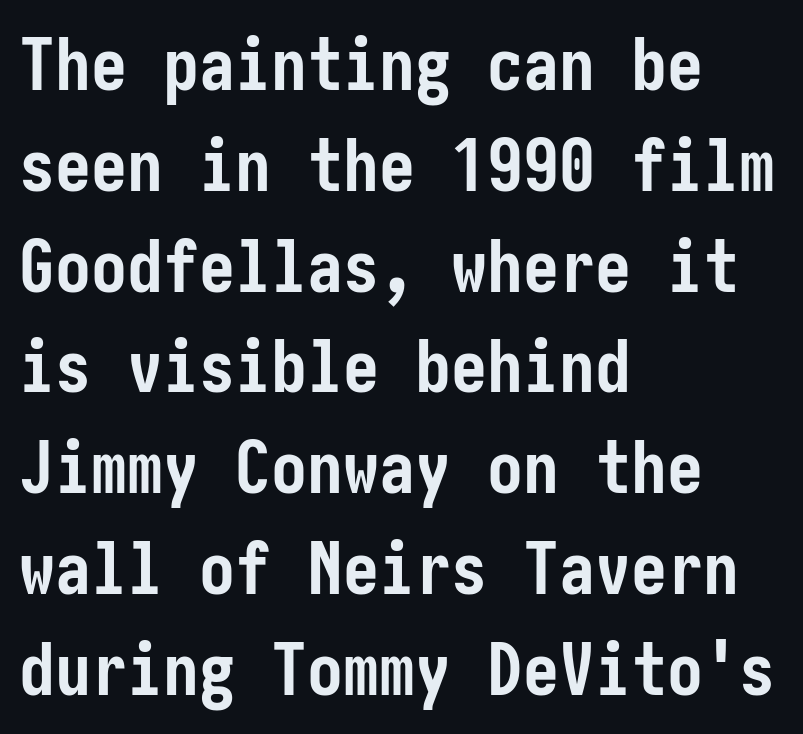
Q: Is the text bold? A: Yes.
Q: Is the text italic (slanted)? A: No, it is upright.
Q: Is the typeface a serif or a sans-serif typeface? A: Sans-serif.
Q: Is the text underlined? A: No.
Q: How is the paragraph aligned? A: Left-aligned.
Q: Is the spacing between letters normal or unusually wide? A: Normal.
Q: Is the spacing between lines tight, normal or loose? A: Normal.
Q: Width (condensed, normal, or wide)? A: Condensed.
Q: Stroke contrast? A: Low.
Q: x-height? A: Medium.
